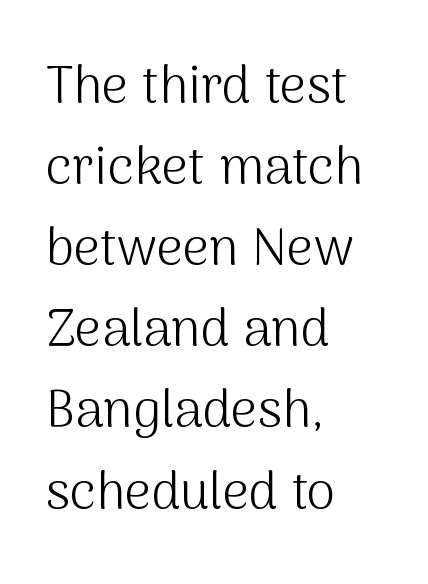
The image shows 52 px light sans-serif type, upright; set left-aligned, normal line spacing (1.56x), normal letter spacing, not underlined; medium stroke contrast and a medium x-height.
